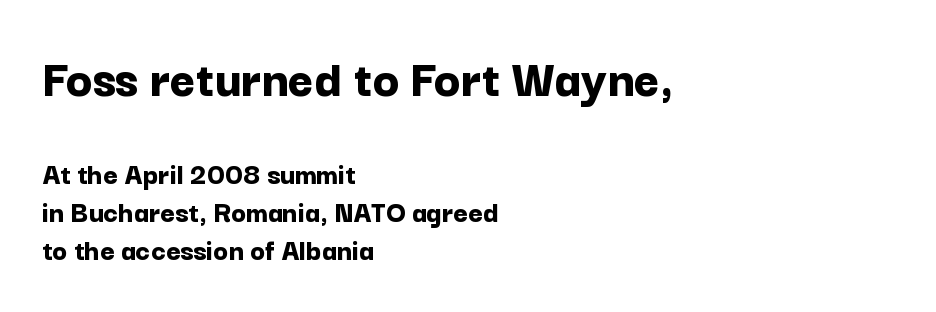
The image shows 55 px bold sans-serif type, upright; set left-aligned, line spacing 1.22x, normal letter spacing, not underlined; the first (top) block is 1.77x larger; low stroke contrast and a medium x-height.
